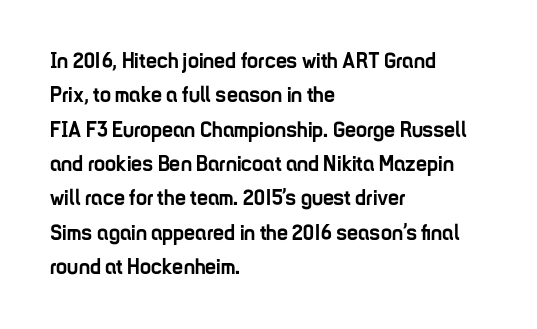
The image shows 22 px bold type, upright; set left-aligned, normal line spacing (1.56x), normal letter spacing, not underlined.
